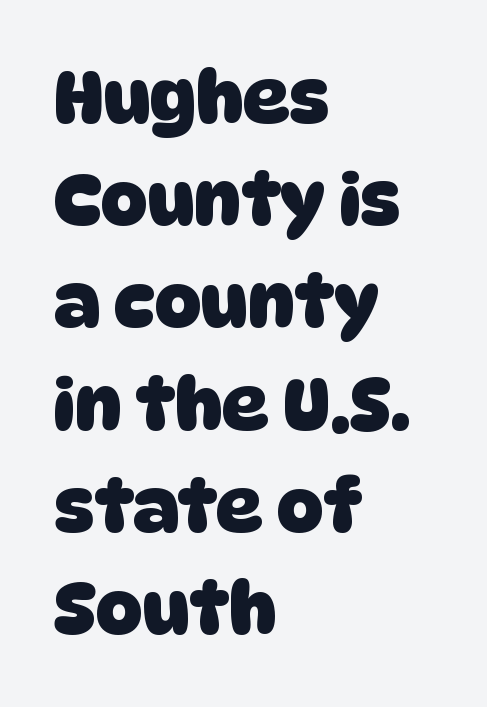
Q: Is the text bold? A: Yes.
Q: Is the typeface a serif or a sans-serif typeface? A: Sans-serif.
Q: Is the text underlined? A: No.
Q: How is the paragraph aligned? A: Left-aligned.
Q: Is the spacing between letters normal or unusually wide? A: Normal.
Q: Is the spacing between lines tight, normal or loose? A: Normal.
Q: Width (condensed, normal, or wide)? A: Normal.
Q: Stroke contrast? A: Low.
Q: x-height? A: Large.
Q: Monospaced? A: No.
